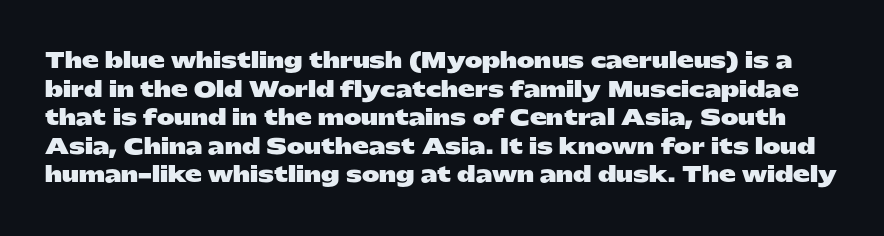
{"italic": "no", "bold": "yes", "underline": "no", "line_spacing": "normal", "line_spacing_ratio": 1.36, "letter_spacing": "normal", "letter_spacing_em": 0.0, "glyph_px": 21}
